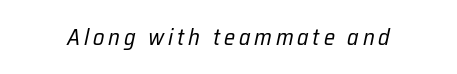
{"italic": "yes", "lean": "right", "slant_degrees": 12, "bold": "no", "underline": "no", "glyph_px": 23}
